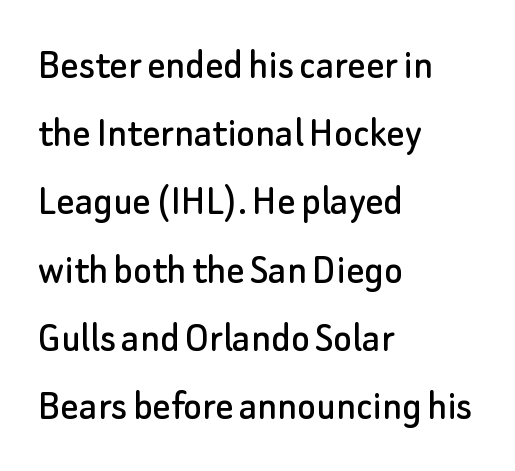
The image shows 44 px sans-serif type, upright; set left-aligned, normal line spacing (1.55x), normal letter spacing, not underlined; low stroke contrast and a small x-height.
